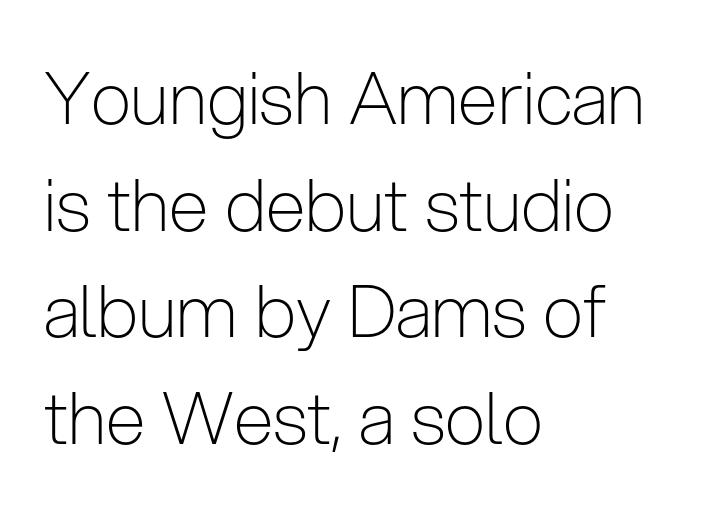
These lines are rendered in a variable-pitch font. Line spacing here is normal. The font family rendered here belongs to the sans-serif group. Descender tails drop into unmarked territory. Each word holds together tightly as a unit, with standard inter-letter gaps.
